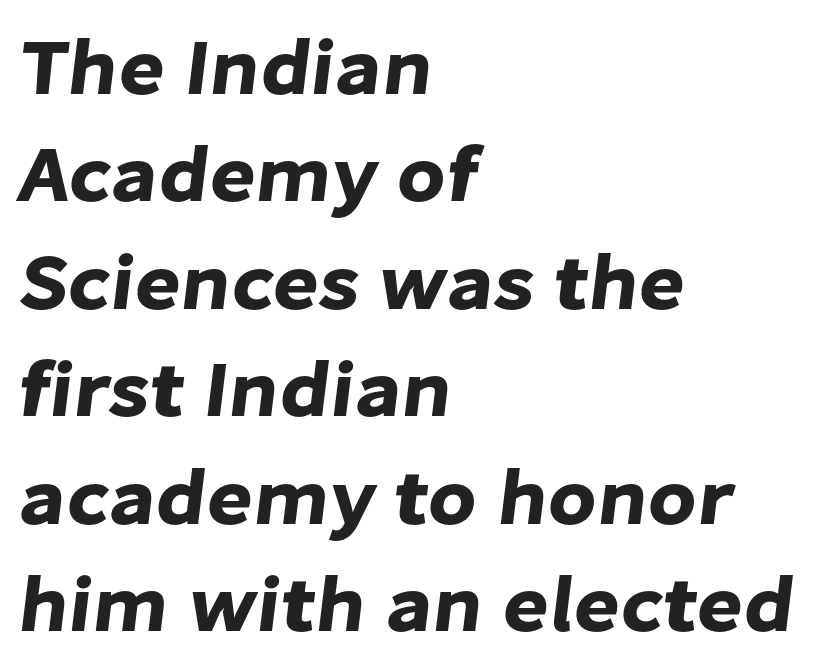
{"serif": "no", "width": "normal", "stroke_contrast": "low", "x_height": "medium", "monospaced": "no", "underline": "no", "align": "left", "line_spacing": "normal", "line_spacing_ratio": 1.36, "letter_spacing": "normal", "letter_spacing_em": 0.0, "glyph_px": 79}
